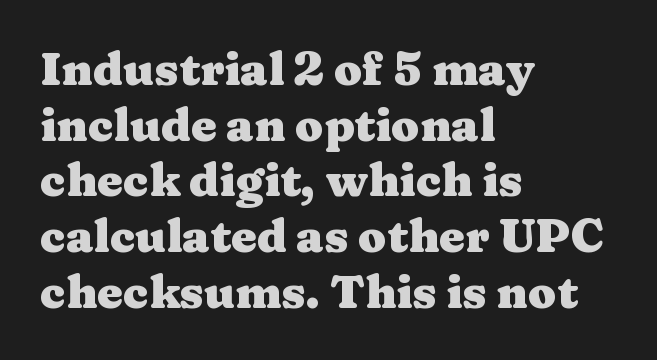
{"serif": "yes", "italic": "no", "bold": "yes", "weight": "heavy", "width": "wide", "stroke_contrast": "medium", "x_height": "medium", "monospaced": "no", "underline": "no", "align": "left", "line_spacing_ratio": 1.21, "letter_spacing": "normal", "letter_spacing_em": 0.0, "glyph_px": 46}
